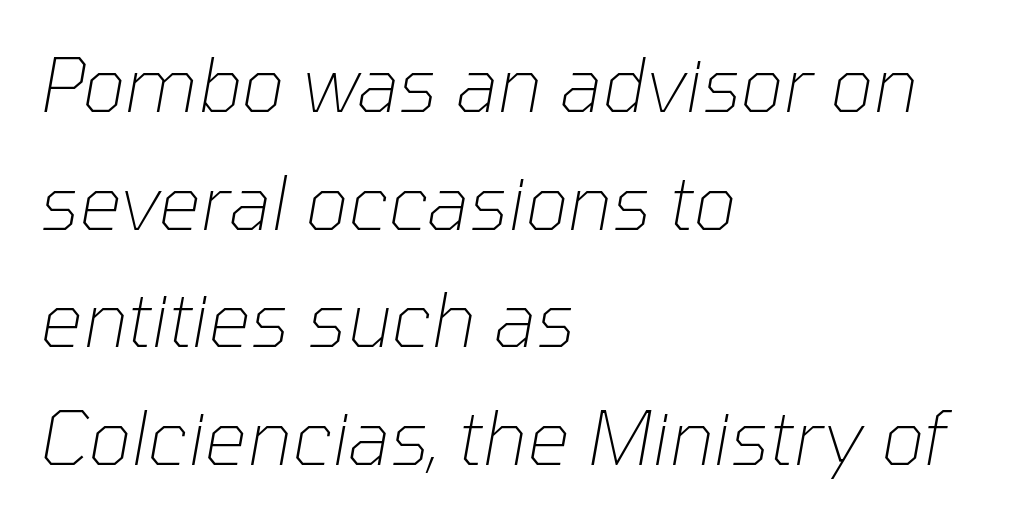
Glance below the letters and you will spot only blank space. Is the type slanted? Yes — the strokes lean at a clear angle. The passage shown is typed in a proportional face where columns would drift. Weight: not bold — regular or lighter.
